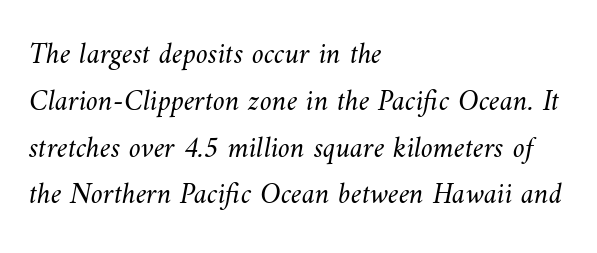
The characters are drawn with everyday or finer stroke widths. Words float on clear page, feet unadorned. The line-height multiplier appears to be the usual default. Spacing between characters is what you'd get straight out of the box.
